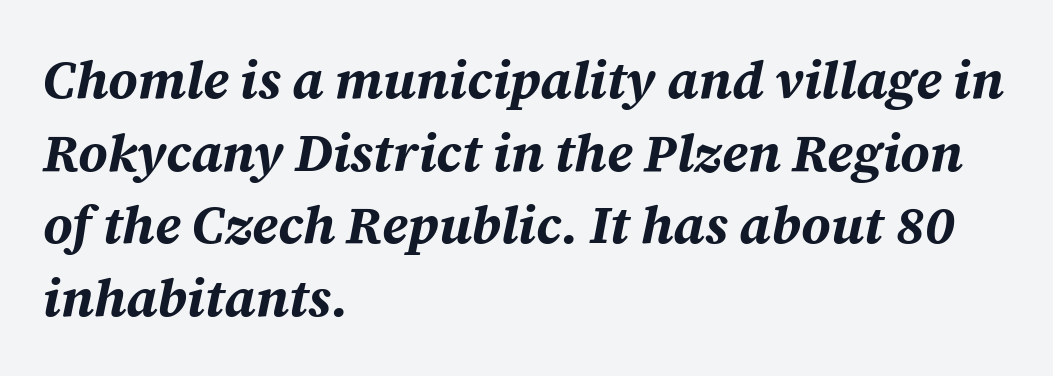
{"italic": "yes", "lean": "right", "slant_degrees": 12, "bold": "yes", "weight": "bold", "width": "normal", "stroke_contrast": "medium", "x_height": "medium", "monospaced": "no", "underline": "no", "align": "left", "line_spacing": "normal", "line_spacing_ratio": 1.37, "letter_spacing": "normal", "letter_spacing_em": 0.0, "glyph_px": 53}
